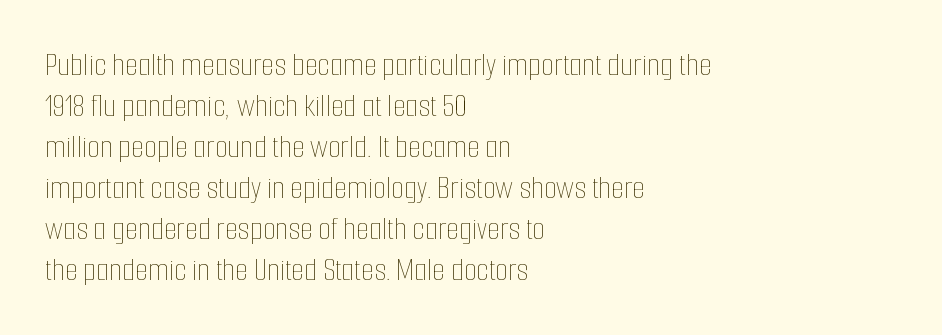
This is roman type, the default non-slanted kind. Do the characters align in a grid? No, the font is proportional. Descender tails drop into unmarked territory. Short and long lines alike share a common starting point at left.
